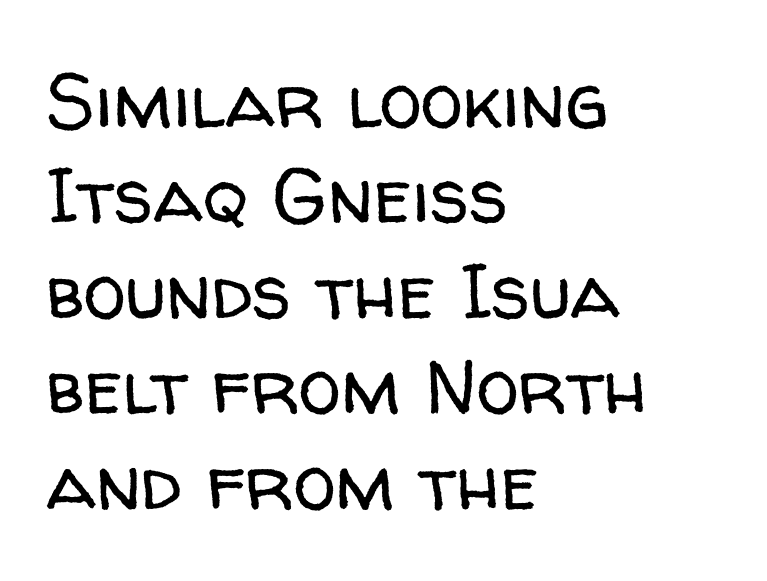
Q: Is the text bold? A: No.
Q: Is the text italic (slanted)? A: No, it is upright.
Q: Is the typeface a serif or a sans-serif typeface? A: Sans-serif.
Q: Is the text underlined? A: No.
Q: How is the paragraph aligned? A: Left-aligned.
Q: Is the spacing between letters normal or unusually wide? A: Normal.
Q: Width (condensed, normal, or wide)? A: Normal.
Q: Stroke contrast? A: Low.
Q: x-height? A: Medium.
Q: Monospaced? A: No.
